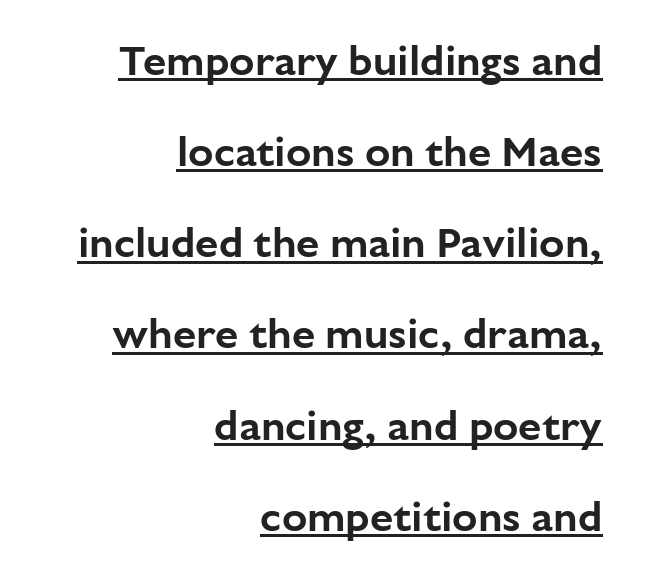
{"serif": "no", "italic": "no", "width": "normal", "stroke_contrast": "low", "x_height": "medium", "monospaced": "no", "underline": "yes", "align": "right", "line_spacing": "loose", "line_spacing_ratio": 2.17, "letter_spacing": "normal", "letter_spacing_em": 0.0, "glyph_px": 42}
